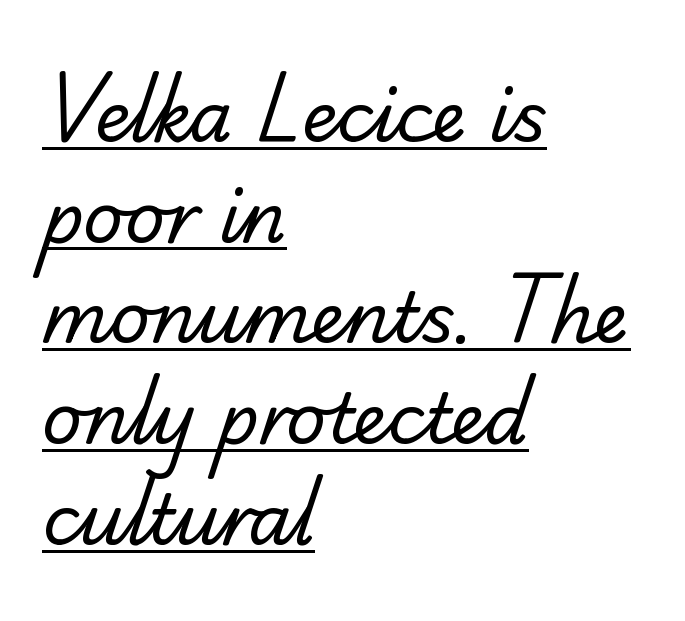
Q: Is the text bold? A: No.
Q: Is the typeface a serif or a sans-serif typeface? A: Serif.
Q: Is the text underlined? A: Yes.
Q: How is the paragraph aligned? A: Left-aligned.
Q: Is the spacing between letters normal or unusually wide? A: Normal.
Q: Is the spacing between lines tight, normal or loose? A: Normal.
Q: Width (condensed, normal, or wide)? A: Normal.
Q: Stroke contrast? A: Low.
Q: x-height? A: Small.
Q: Monospaced? A: No.
